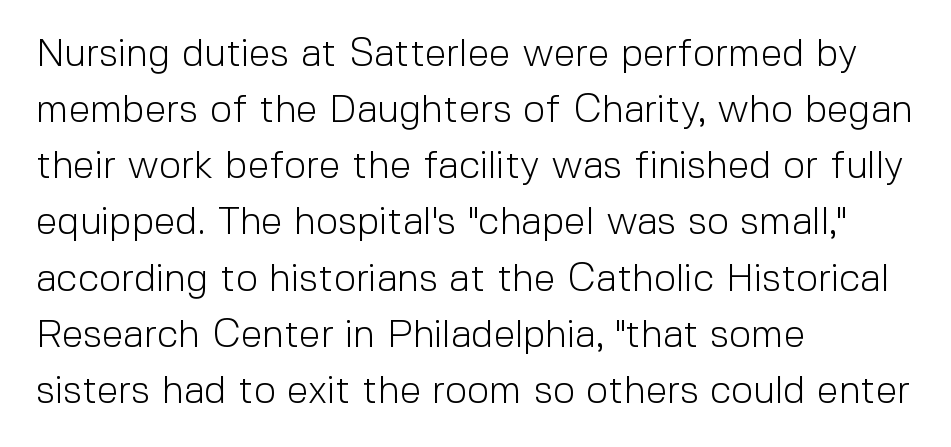
{"serif": "no", "italic": "no", "bold": "no", "weight": "light", "width": "normal", "x_height": "medium", "monospaced": "no", "underline": "no", "align": "left", "line_spacing": "normal", "line_spacing_ratio": 1.44, "letter_spacing": "normal", "letter_spacing_em": 0.0, "glyph_px": 39}
